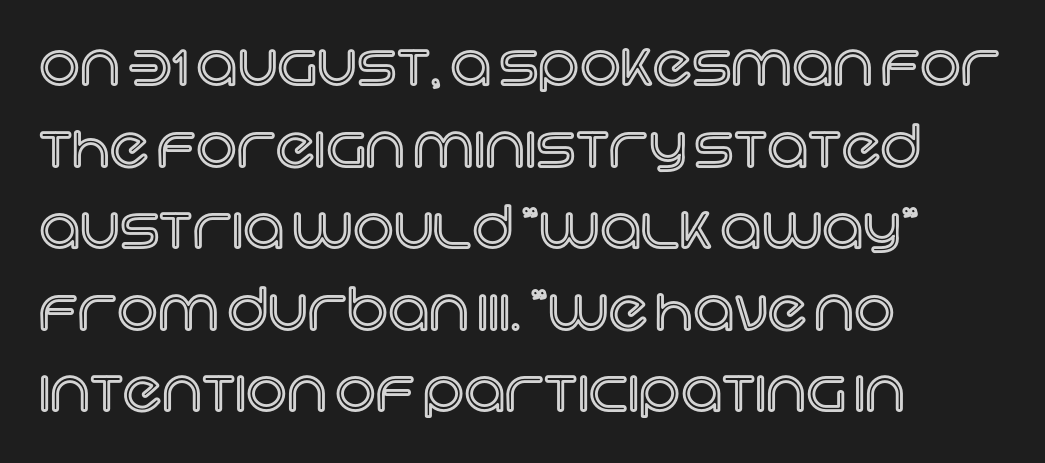
Q: Is the text italic (slanted)? A: No, it is upright.
Q: Is the text underlined? A: No.
Q: How is the paragraph aligned? A: Left-aligned.
Q: Is the spacing between letters normal or unusually wide? A: Normal.
Q: Is the spacing between lines tight, normal or loose? A: Normal.
Q: Width (condensed, normal, or wide)? A: Normal.
Q: x-height? A: Large.
Q: Monospaced? A: No.
